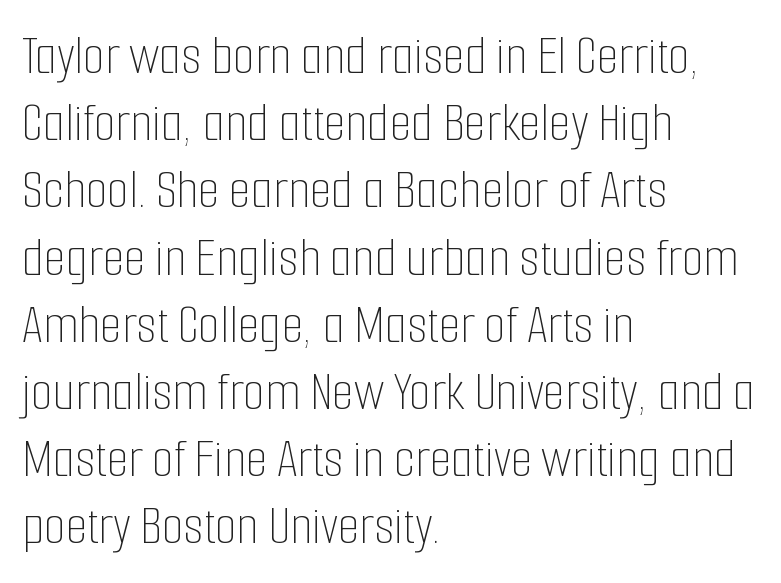
{"italic": "no", "bold": "no", "weight": "thin", "width": "condensed", "stroke_contrast": "low", "x_height": "medium", "monospaced": "no", "underline": "no", "align": "left", "line_spacing_ratio": 1.2, "letter_spacing": "normal", "letter_spacing_em": 0.0, "glyph_px": 56}
